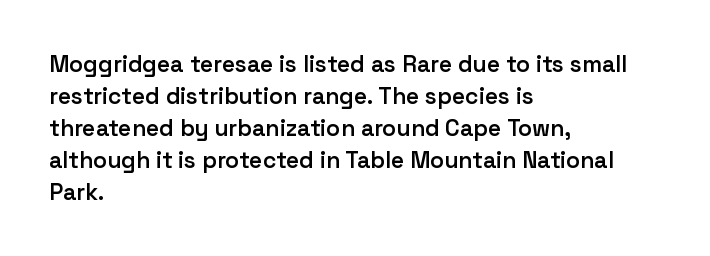
{"italic": "no", "bold": "semi", "underline": "no", "align": "left", "line_spacing": "normal", "line_spacing_ratio": 1.39, "letter_spacing": "normal", "letter_spacing_em": 0.0, "glyph_px": 23}
